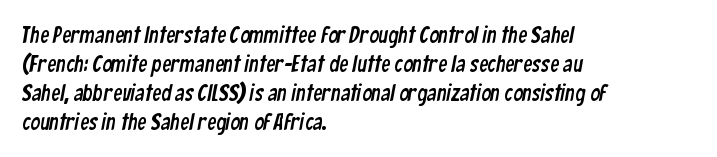
The image shows 23 px text type; set left-aligned, normal line spacing (1.26x), normal letter spacing, not underlined.
